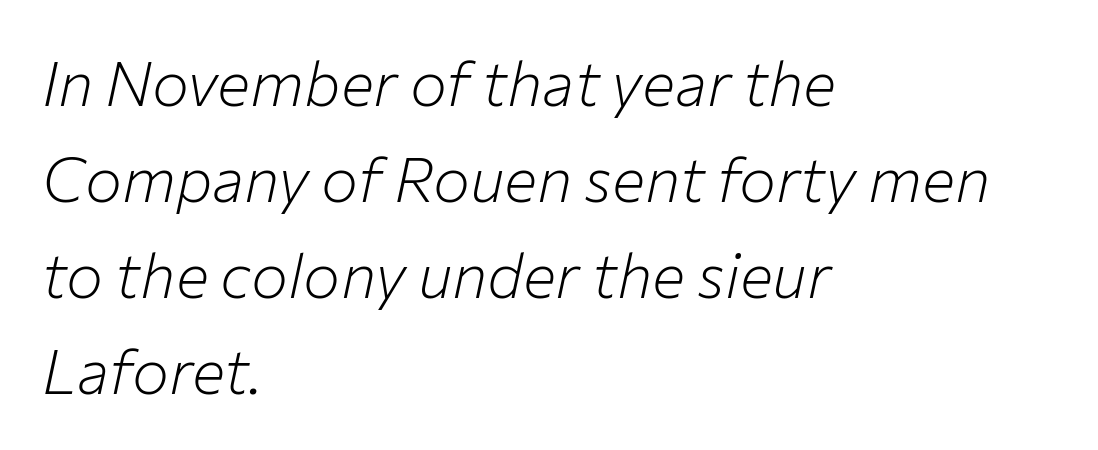
Nobody touched the tracking dial on this one. This sample has the flowing, uneven cadence of proportional lettering. Summary of weight: not heavy and not bold. Each new line begins a customary step beneath the previous one.
